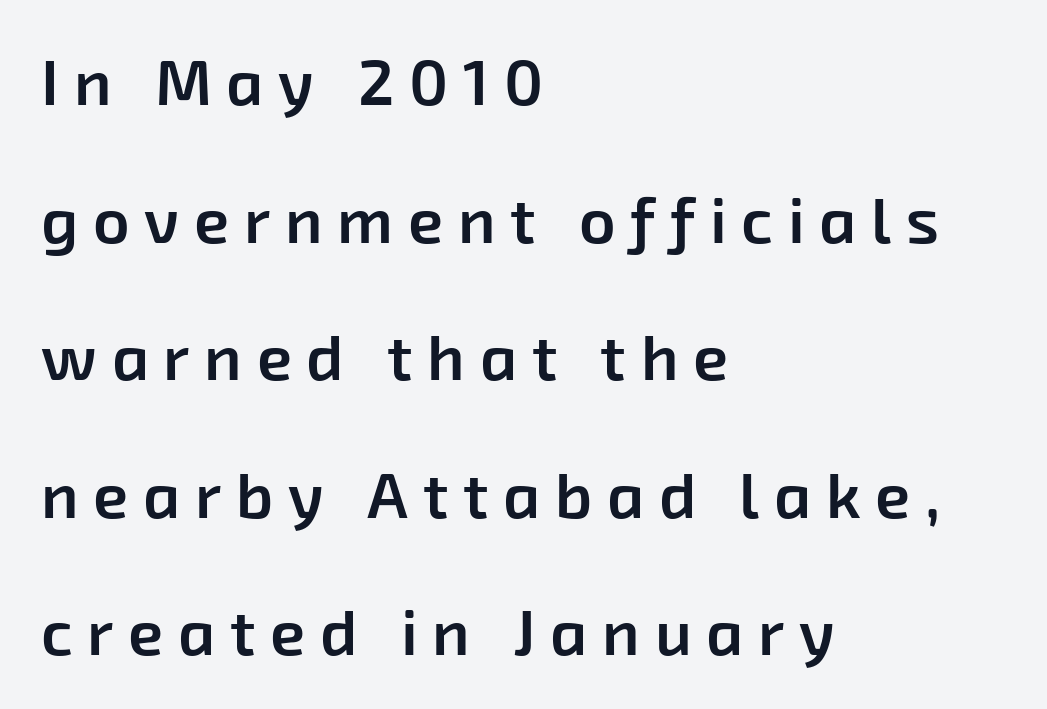
Nothing sits at the stroke ends, so this counts as sans-serif. Tracking here is generous; glyphs stand well apart from one another. The rag falls on the right side of this text block. The characters look somewhat weighty, a semibold short of true bold.
